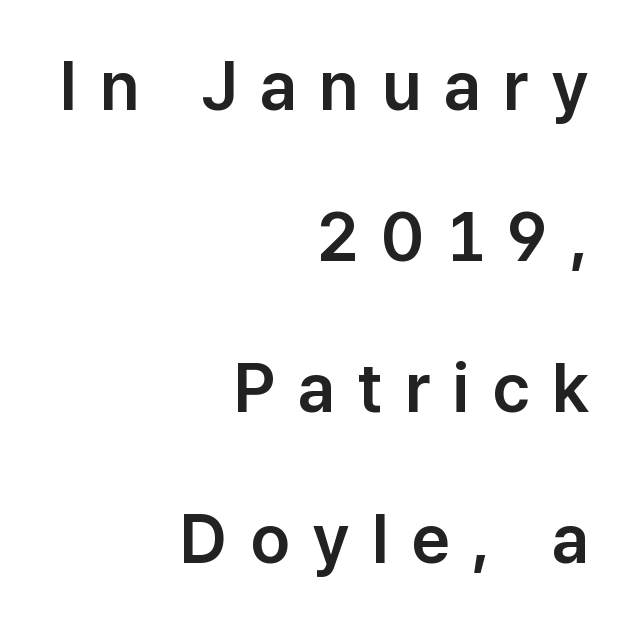
{"serif": "no", "italic": "no", "width": "normal", "stroke_contrast": "low", "x_height": "medium", "monospaced": "no", "underline": "no", "align": "right", "line_spacing": "loose", "line_spacing_ratio": 2.22, "letter_spacing": "wide", "letter_spacing_em": 0.33, "glyph_px": 68}
